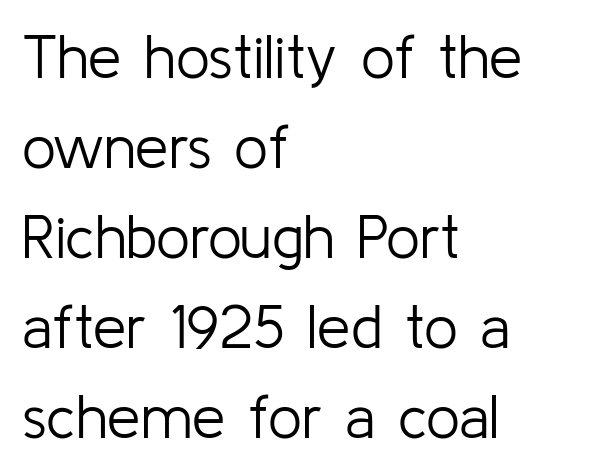
The image shows 60 px light sans-serif type, upright; set left-aligned, normal line spacing (1.5x), normal letter spacing, not underlined; low stroke contrast and a medium x-height.
